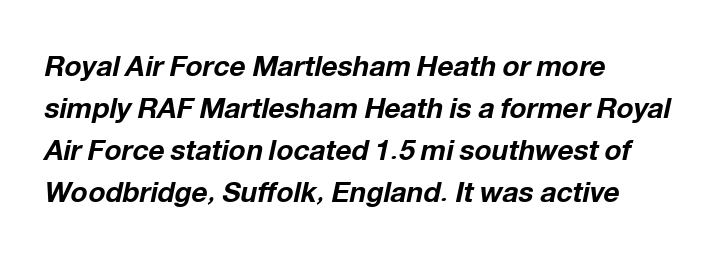
The image shows 28 px bold type, italic (leaning right); set left-aligned, normal line spacing (1.5x), normal letter spacing, not underlined; low stroke contrast and a medium x-height.
